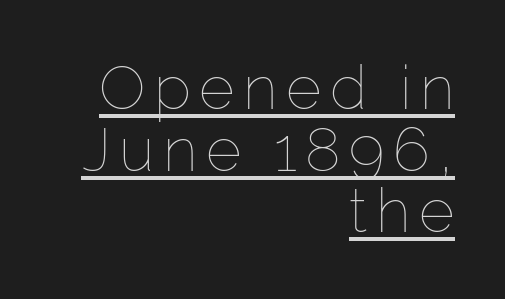
Q: Is the text bold? A: No.
Q: Is the text italic (slanted)? A: No, it is upright.
Q: Is the text underlined? A: Yes.
Q: How is the paragraph aligned? A: Right-aligned.
Q: Is the spacing between lines tight, normal or loose? A: Tight.
Q: Width (condensed, normal, or wide)? A: Normal.
Q: Stroke contrast? A: Low.
Q: x-height? A: Medium.
Q: Monospaced? A: No.
